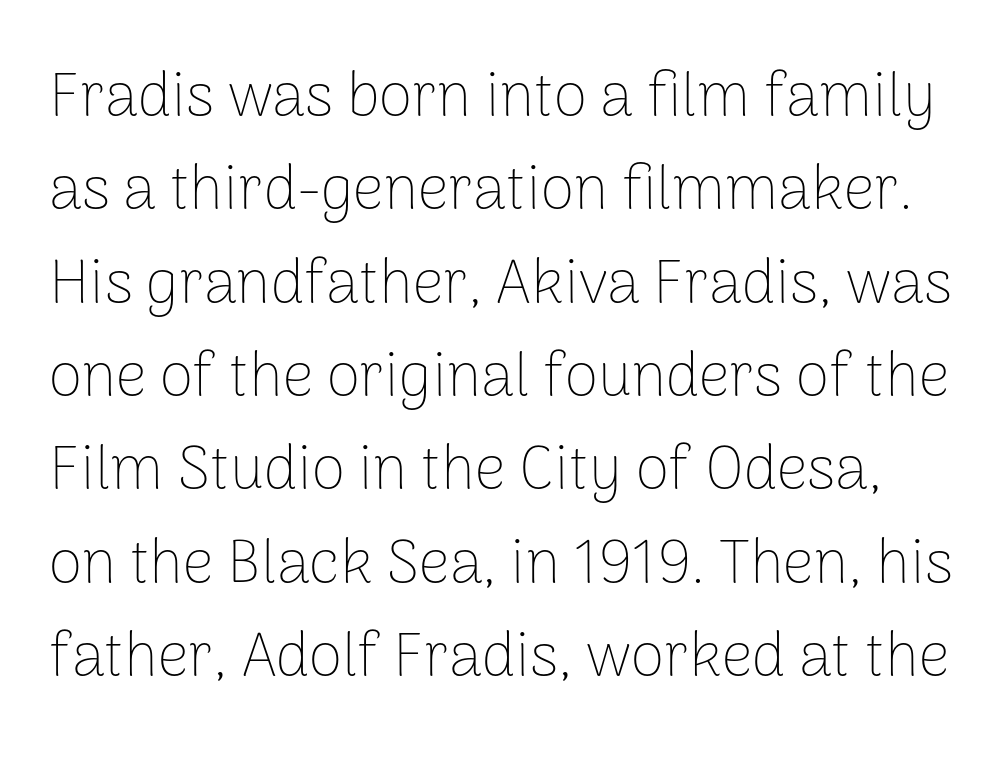
Q: Is the text bold? A: No.
Q: Is the text italic (slanted)? A: No, it is upright.
Q: Is the typeface a serif or a sans-serif typeface? A: Sans-serif.
Q: Is the text underlined? A: No.
Q: Is the spacing between letters normal or unusually wide? A: Normal.
Q: Is the spacing between lines tight, normal or loose? A: Normal.
Q: Width (condensed, normal, or wide)? A: Normal.
Q: Stroke contrast? A: Low.
Q: x-height? A: Medium.
Q: Monospaced? A: No.
